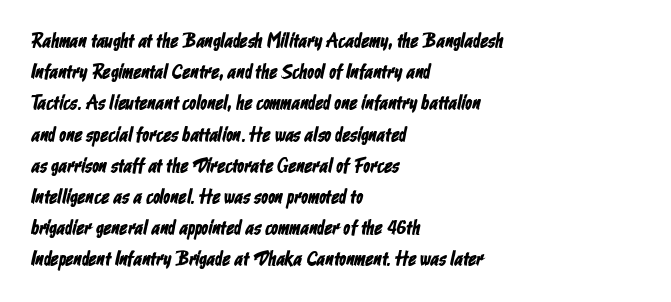
If you drew a ruler down the left edge, every line would touch it. Regular leading. Only glyphs here, with clear space below each row. Each word holds together tightly as a unit, with standard inter-letter gaps.
